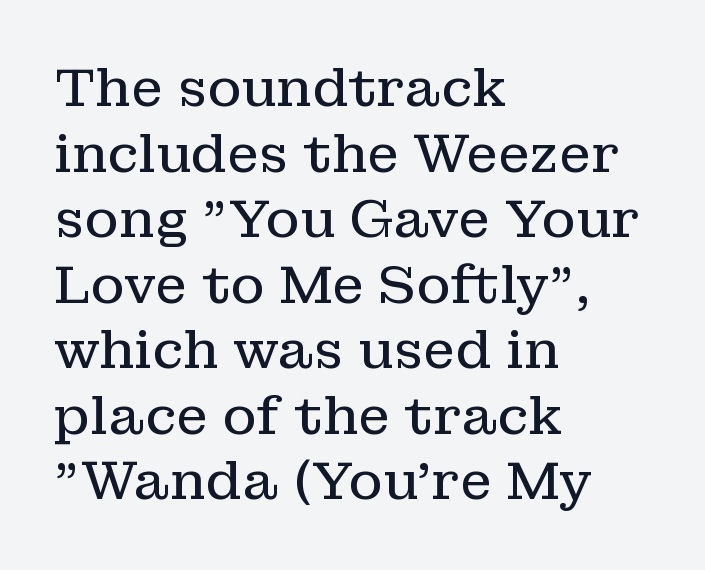
{"serif": "yes", "italic": "no", "bold": "no", "weight": "regular", "width": "normal", "stroke_contrast": "low", "x_height": "medium", "monospaced": "no", "underline": "no", "align": "left", "line_spacing": "normal", "line_spacing_ratio": 1.26, "letter_spacing": "normal", "letter_spacing_em": 0.0, "glyph_px": 52}
